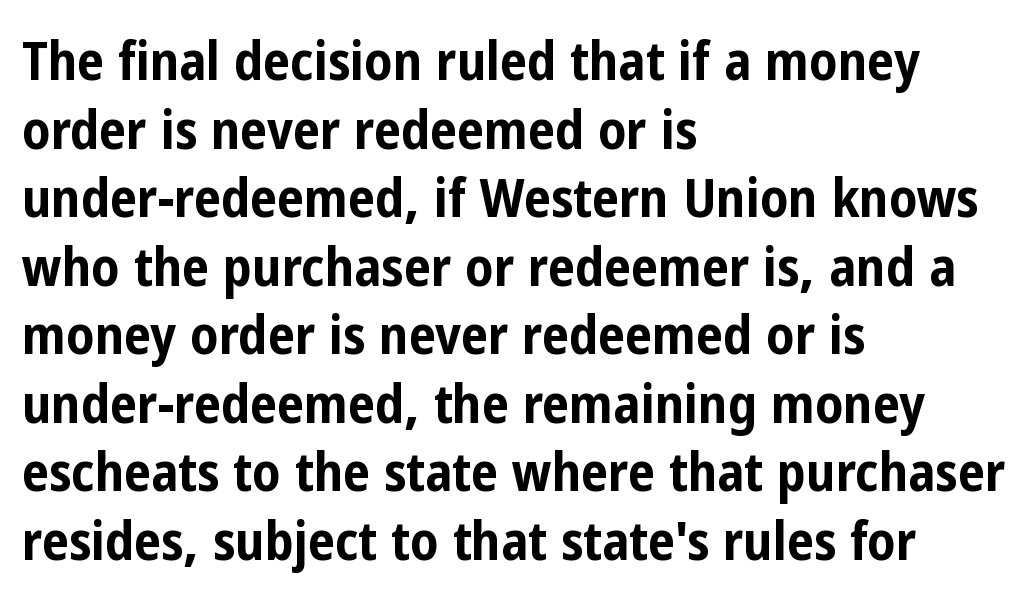
Q: Is the text bold? A: Yes.
Q: Is the text italic (slanted)? A: No, it is upright.
Q: Is the typeface a serif or a sans-serif typeface? A: Sans-serif.
Q: Is the text underlined? A: No.
Q: How is the paragraph aligned? A: Left-aligned.
Q: Is the spacing between letters normal or unusually wide? A: Normal.
Q: Is the spacing between lines tight, normal or loose? A: Normal.
Q: Width (condensed, normal, or wide)? A: Condensed.
Q: Stroke contrast? A: Low.
Q: x-height? A: Medium.
Q: Monospaced? A: No.
